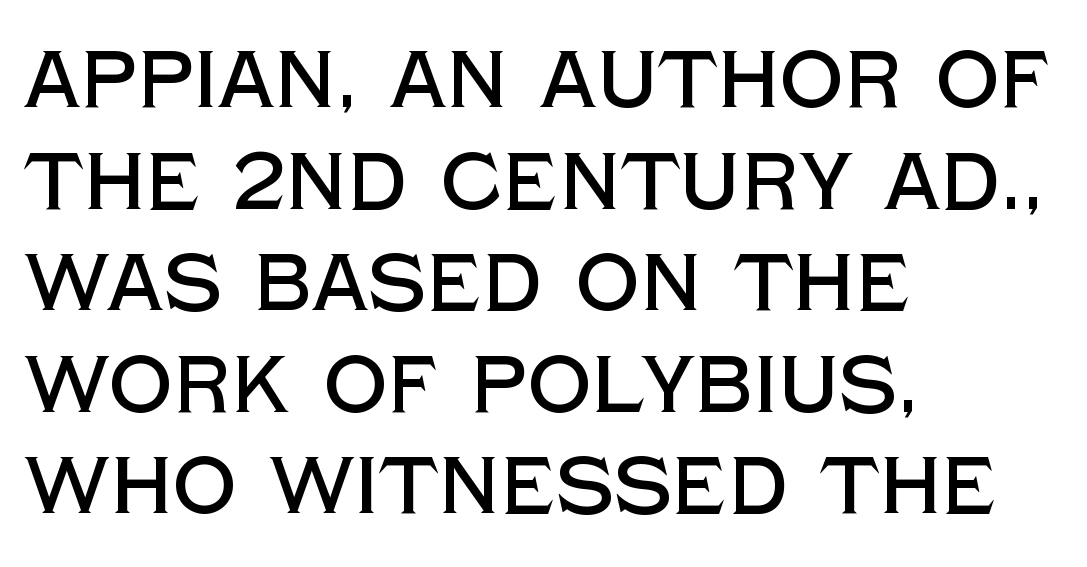
The image shows 80 px sans-serif type, upright; set left-aligned, normal line spacing (1.27x), normal letter spacing, not underlined; a large x-height.
